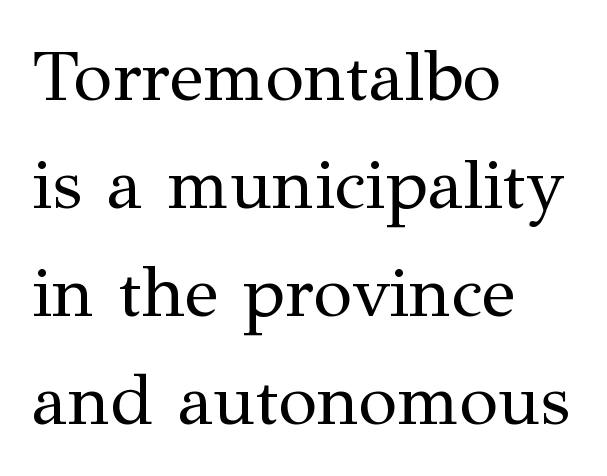
{"serif": "yes", "italic": "no", "bold": "no", "weight": "regular", "width": "normal", "stroke_contrast": "medium", "x_height": "medium", "monospaced": "no", "underline": "no", "align": "left", "line_spacing": "normal", "line_spacing_ratio": 1.52, "letter_spacing": "normal", "letter_spacing_em": 0.0, "glyph_px": 71}
